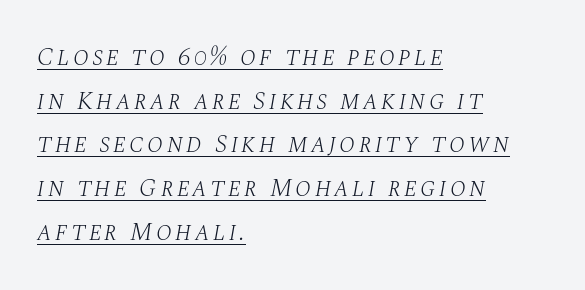
Q: Is the text bold? A: No.
Q: Is the text italic (slanted)? A: Yes, it leans right by about 10 degrees.
Q: Is the text underlined? A: Yes.
Q: How is the paragraph aligned? A: Left-aligned.
Q: Is the spacing between lines tight, normal or loose? A: Normal.
